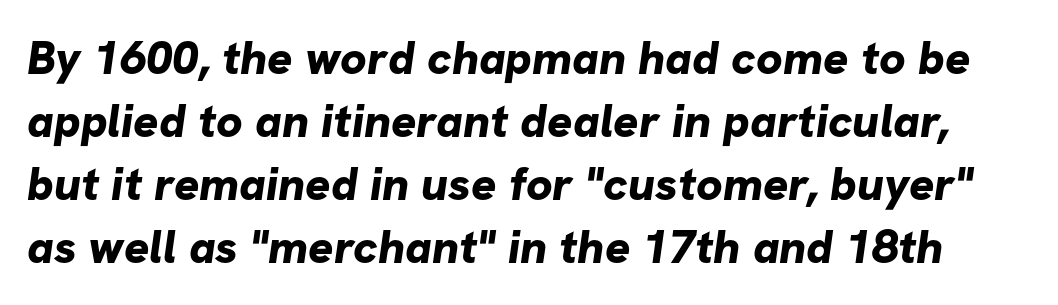
Q: Is the text bold? A: Yes.
Q: Is the typeface a serif or a sans-serif typeface? A: Sans-serif.
Q: Is the text underlined? A: No.
Q: Is the spacing between letters normal or unusually wide? A: Normal.
Q: Is the spacing between lines tight, normal or loose? A: Normal.
Q: Width (condensed, normal, or wide)? A: Normal.
Q: Stroke contrast? A: Low.
Q: x-height? A: Medium.
Q: Monospaced? A: No.
